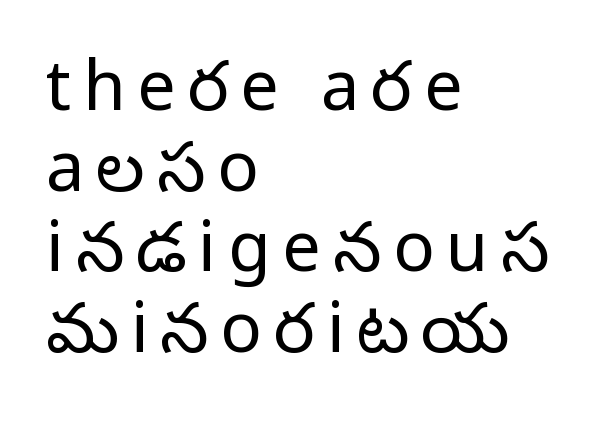
Honestly, there is no underline to notice here at all. Character widths vary here, with narrow letters taking less room than wide ones. Which margin do the lines hug? The left one — the right edge is uneven. Every character sits straight up, as roman type does. I'd call this a sans setting — the letters go barefoot.
